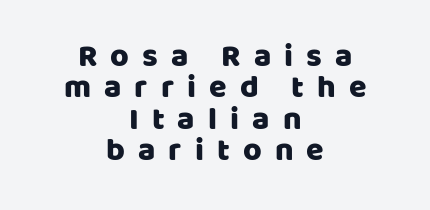
Q: Is the text italic (slanted)? A: No, it is upright.
Q: Is the typeface a serif or a sans-serif typeface? A: Sans-serif.
Q: Is the text underlined? A: No.
Q: How is the paragraph aligned? A: Centered.
Q: Is the spacing between letters normal or unusually wide? A: Unusually wide.
Q: Is the spacing between lines tight, normal or loose? A: Tight.
Q: Width (condensed, normal, or wide)? A: Normal.
Q: Stroke contrast? A: Low.
Q: x-height? A: Large.
Q: Monospaced? A: No.
